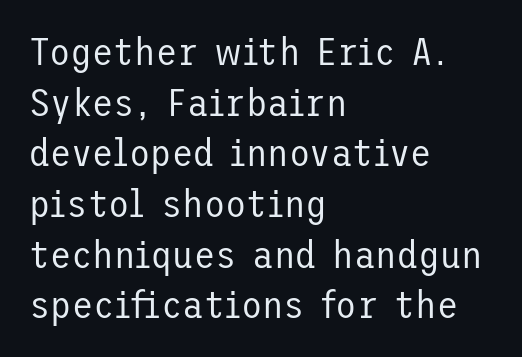
{"serif": "no", "italic": "no", "bold": "no", "weight": "regular", "width": "normal", "stroke_contrast": "low", "x_height": "medium", "underline": "no", "align": "left", "line_spacing": "normal", "line_spacing_ratio": 1.3, "letter_spacing": "normal", "letter_spacing_em": 0.0, "glyph_px": 39}
